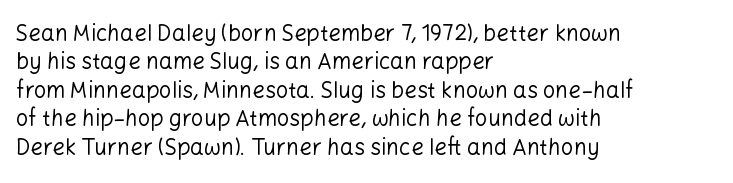
{"italic": "no", "bold": "no", "underline": "no", "align": "left", "line_spacing": "normal", "line_spacing_ratio": 1.29, "letter_spacing": "normal", "letter_spacing_em": 0.0, "glyph_px": 22}
